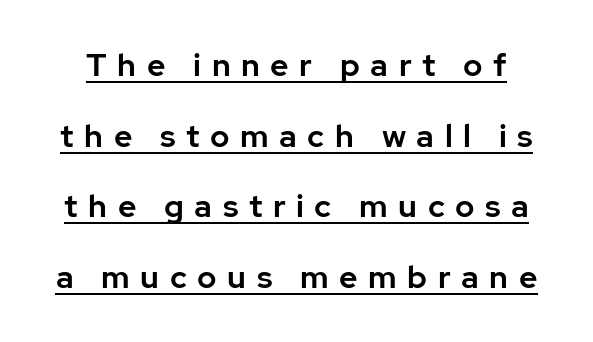
{"serif": "no", "italic": "no", "width": "normal", "stroke_contrast": "low", "x_height": "medium", "monospaced": "no", "underline": "yes", "line_spacing": "loose", "line_spacing_ratio": 2.21, "letter_spacing": "wide", "letter_spacing_em": 0.33, "glyph_px": 32}
